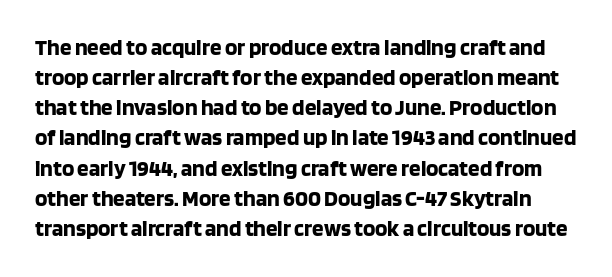
As a designer I'd log this as weight 700, bold. Italic? Not at all — the glyphs are vertical. Type without underlining. Letter spacing: default. Compared with typical paragraphs, the rows here are spaced about the same.
